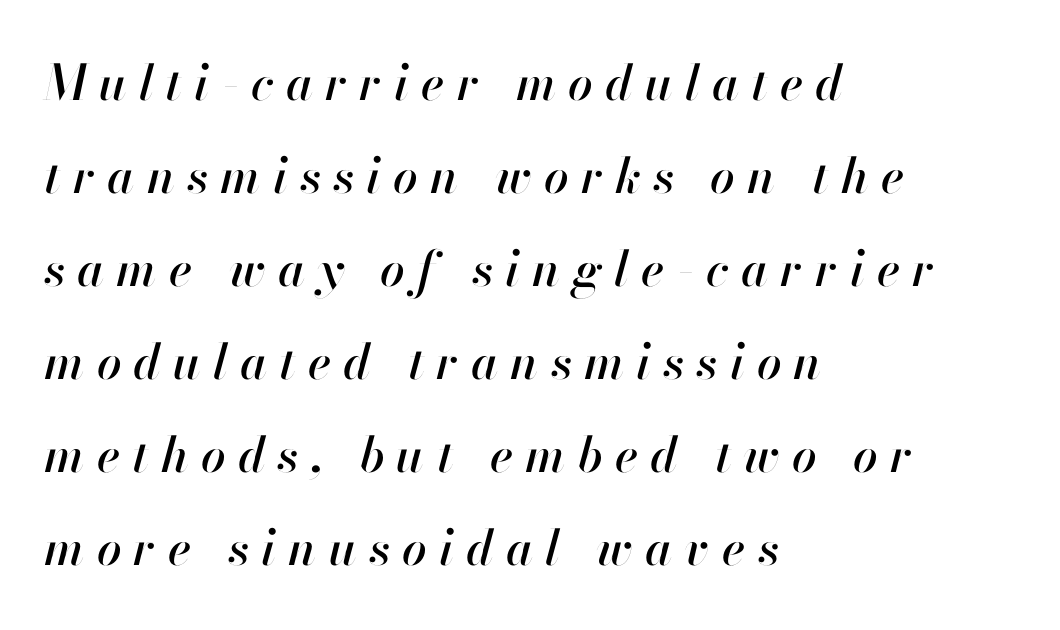
The image shows 49 px text type, italic (leaning right); set left-aligned, loose line spacing (1.9x), unusually wide letter spacing (+0.25 em), not underlined; high stroke contrast and a small x-height.
